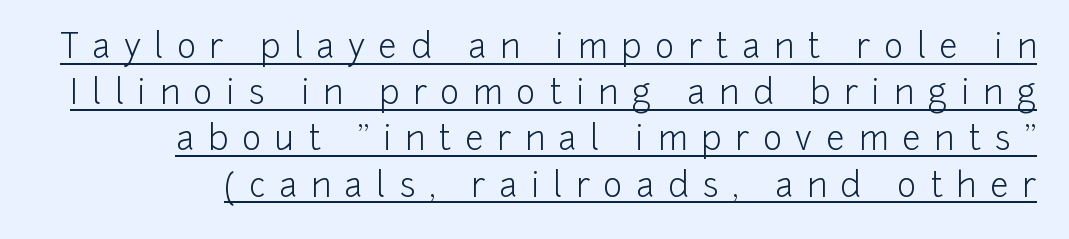
{"serif": "no", "italic": "no", "bold": "no", "weight": "light", "width": "normal", "stroke_contrast": "low", "x_height": "medium", "monospaced": "no", "underline": "yes", "line_spacing": "normal", "line_spacing_ratio": 1.4, "letter_spacing": "wide", "letter_spacing_em": 0.42, "glyph_px": 33}
